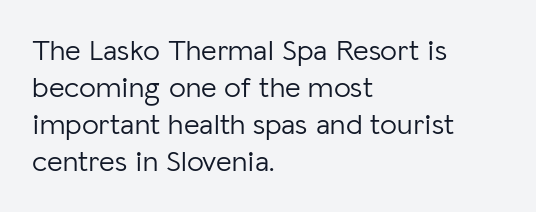
Typeset ragged right — the left edge is the straight one. Glyph-to-glyph distance matches everyday printed text. Think of a printed novel: that variable character pitch is what you see here. Summary of weight: not heavy and not bold. A typesetter would label this face a sans.
